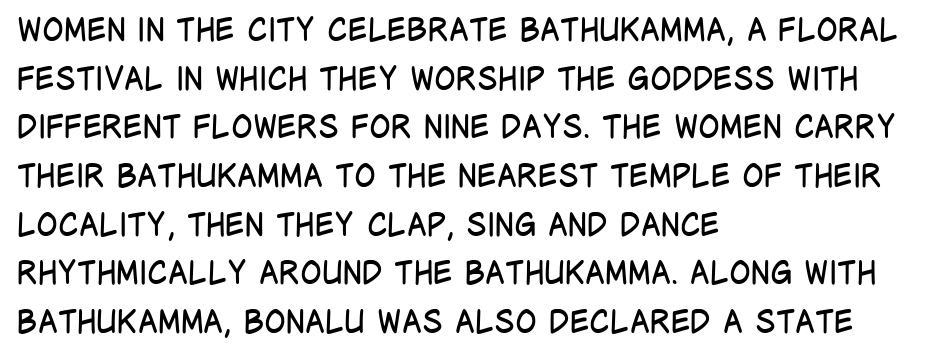
Students, observe: this is what conventionally led text looks like. Just letters on the line, the space beneath them empty. The typesetting does not lean heavy: it is not bold. In terms of letterspacing, this is plain default setting. A student would call this left alignment; a typographer would say flush left, rag right. You can tell from the bare stems that sans-serif type was used.
